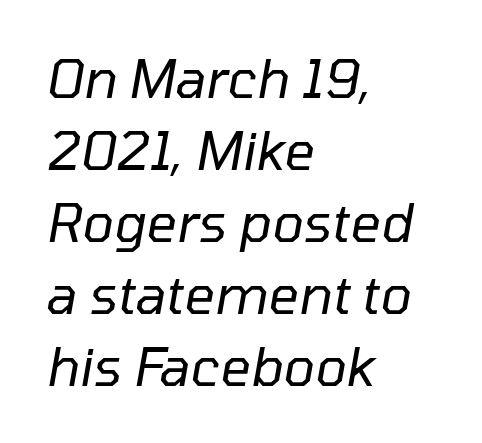
Q: Is the text bold? A: No.
Q: Is the text italic (slanted)? A: Yes, it leans right by about 10 degrees.
Q: Is the text underlined? A: No.
Q: How is the paragraph aligned? A: Left-aligned.
Q: Is the spacing between letters normal or unusually wide? A: Normal.
Q: Is the spacing between lines tight, normal or loose? A: Normal.
Q: Width (condensed, normal, or wide)? A: Normal.
Q: Stroke contrast? A: Low.
Q: x-height? A: Medium.
Q: Monospaced? A: No.
